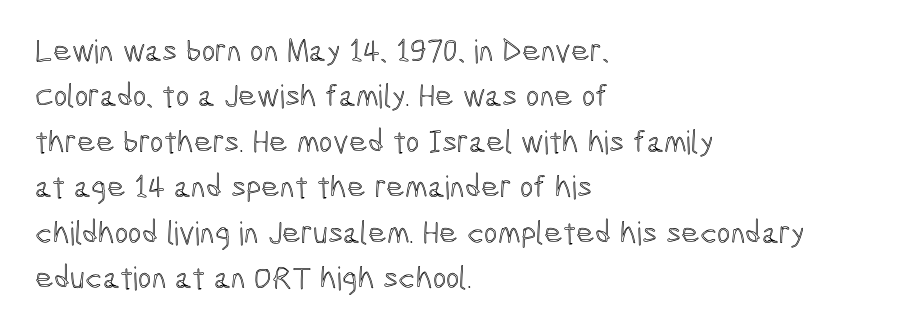
The image shows 32 px condensed type, upright; set left-aligned, normal line spacing (1.42x), normal letter spacing, not underlined; a medium x-height.
